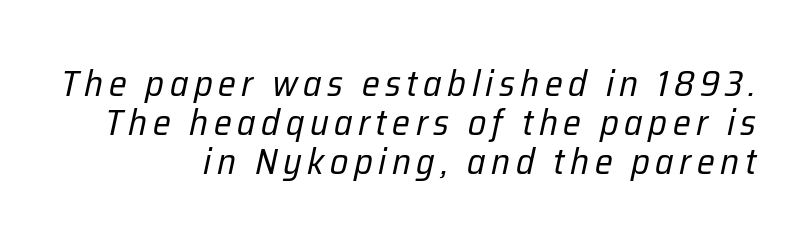
Has an underline been added? It has not. No letter is thick-stroked: the sample isn't bold. Is this a fixed-width face? No — the glyphs have proportional, varying widths. The letters are slanted; this is an italic face. The leading is snug, giving the passage a crowded texture.
